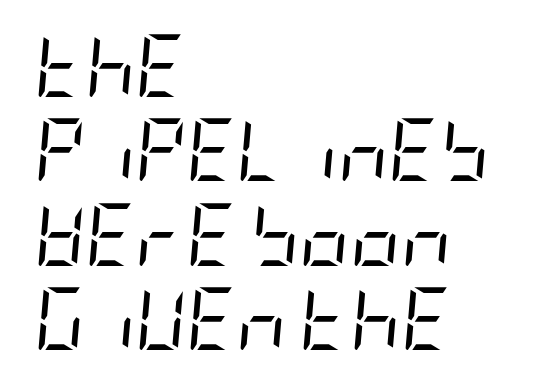
Q: Is the text bold? A: No.
Q: Is the text italic (slanted)? A: Yes, it leans right by about 5 degrees.
Q: Is the text underlined? A: No.
Q: How is the paragraph aligned? A: Left-aligned.
Q: Is the spacing between letters normal or unusually wide? A: Normal.
Q: Is the spacing between lines tight, normal or loose? A: Normal.
Q: Width (condensed, normal, or wide)? A: Condensed.
Q: Stroke contrast? A: Low.
Q: x-height? A: Large.
